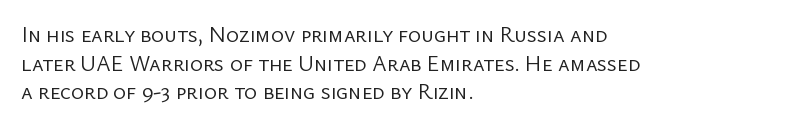
Check the space under the baseline: it is left empty. Characters follow at the spacing the type designer built in. These glyphs show unthickened strokes, regular width or finer. This is the regular roman posture of the typeface. A typesetter would call this leading conventional body-copy spacing. The compositor pushed each line to the left boundary.
